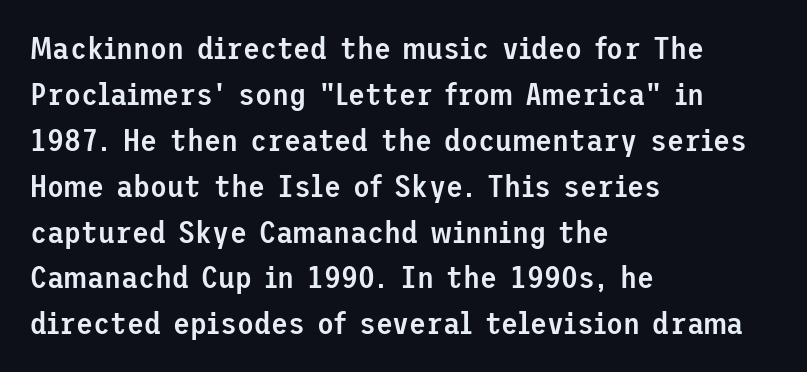
Q: Is the text bold? A: Semi-bold.
Q: Is the text italic (slanted)? A: No, it is upright.
Q: Is the typeface a serif or a sans-serif typeface? A: Sans-serif.
Q: Is the text underlined? A: No.
Q: How is the paragraph aligned? A: Left-aligned.
Q: Is the spacing between letters normal or unusually wide? A: Normal.
Q: Is the spacing between lines tight, normal or loose? A: Normal.
Q: Width (condensed, normal, or wide)? A: Normal.
Q: Stroke contrast? A: Low.
Q: x-height? A: Medium.
